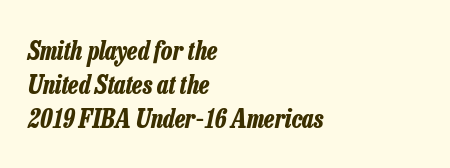
Q: Is the text bold? A: Yes.
Q: Is the text italic (slanted)? A: Yes, it leans right by about 13 degrees.
Q: Is the text underlined? A: No.
Q: How is the paragraph aligned? A: Left-aligned.
Q: Is the spacing between letters normal or unusually wide? A: Normal.
Q: Is the spacing between lines tight, normal or loose? A: Normal.
